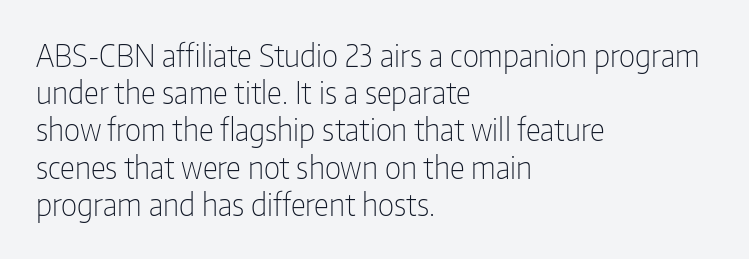
The image shows 30 px light, condensed sans-serif type, upright; set left-aligned, line spacing 1.24x, normal letter spacing, not underlined; low stroke contrast and a medium x-height.
